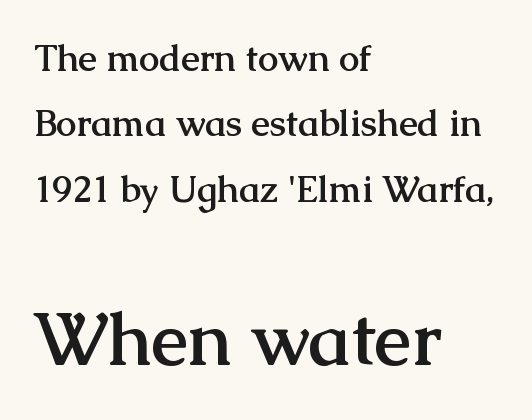
Q: Is the text bold? A: Yes.
Q: Is the text italic (slanted)? A: No, it is upright.
Q: Is the typeface a serif or a sans-serif typeface? A: Serif.
Q: Is the text underlined? A: No.
Q: How is the paragraph aligned? A: Left-aligned.
Q: Is the spacing between letters normal or unusually wide? A: Normal.
Q: Which block of text is set in a larger size, the first (top) or the second (bottom)? A: The second (bottom) one.
Q: Width (condensed, normal, or wide)? A: Normal.
Q: Stroke contrast? A: Medium.
Q: x-height? A: Medium.
Q: Monospaced? A: No.
